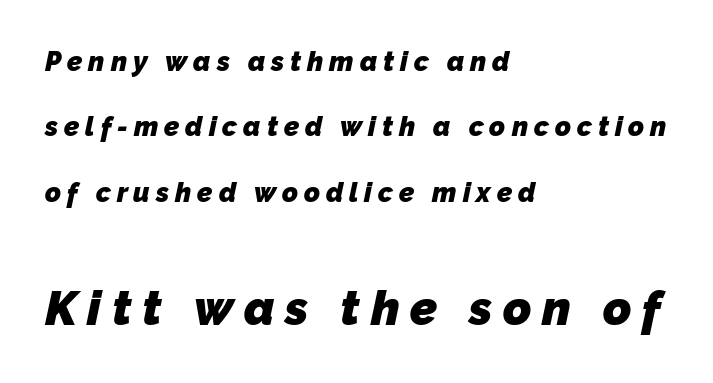
Q: Is the text bold? A: Yes.
Q: Is the typeface a serif or a sans-serif typeface? A: Sans-serif.
Q: Is the text underlined? A: No.
Q: How is the paragraph aligned? A: Left-aligned.
Q: Is the spacing between letters normal or unusually wide? A: Unusually wide.
Q: Is the spacing between lines tight, normal or loose? A: Loose.
Q: Which block of text is set in a larger size, the first (top) or the second (bottom)? A: The second (bottom) one.
Q: Width (condensed, normal, or wide)? A: Normal.
Q: Stroke contrast? A: Low.
Q: x-height? A: Medium.
Q: Monospaced? A: No.
